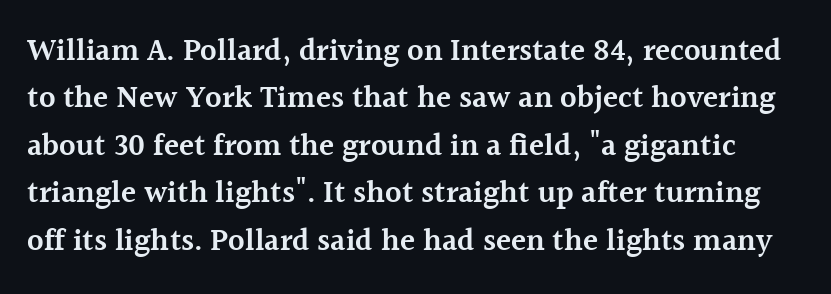
Q: Is the text bold? A: Semi-bold.
Q: Is the text italic (slanted)? A: No, it is upright.
Q: Is the typeface a serif or a sans-serif typeface? A: Serif.
Q: Is the text underlined? A: No.
Q: Is the spacing between letters normal or unusually wide? A: Normal.
Q: Is the spacing between lines tight, normal or loose? A: Normal.
Q: Width (condensed, normal, or wide)? A: Normal.
Q: x-height? A: Medium.
Q: Monospaced? A: No.
